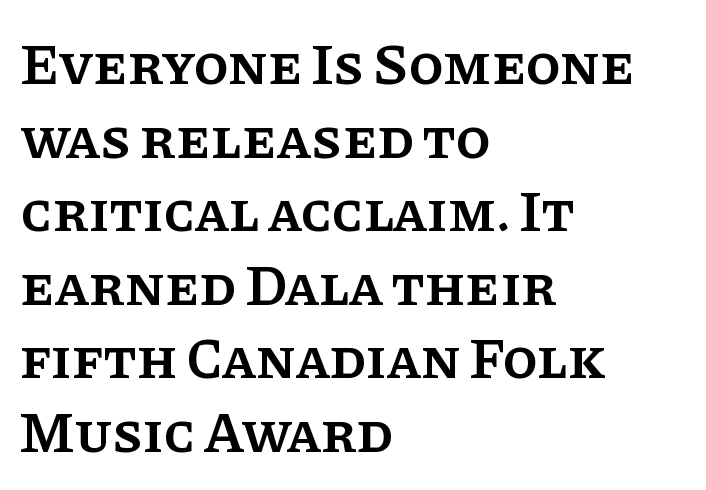
The image shows 57 px semibold serif type, upright; set left-aligned, normal line spacing (1.29x), normal letter spacing, not underlined; low stroke contrast and a large x-height.
